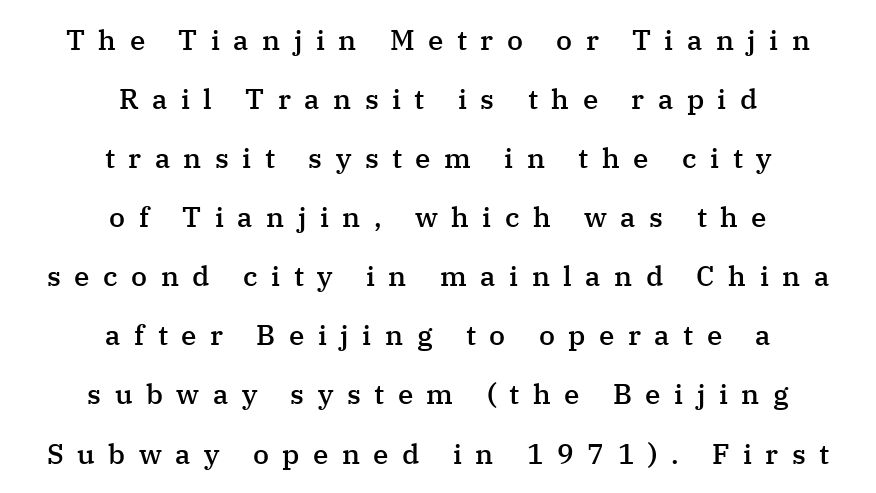
The image shows 28 px semibold serif type, upright; set centered, loose line spacing (2.11x), unusually wide letter spacing (+0.48 em), not underlined; medium stroke contrast and a medium x-height.
